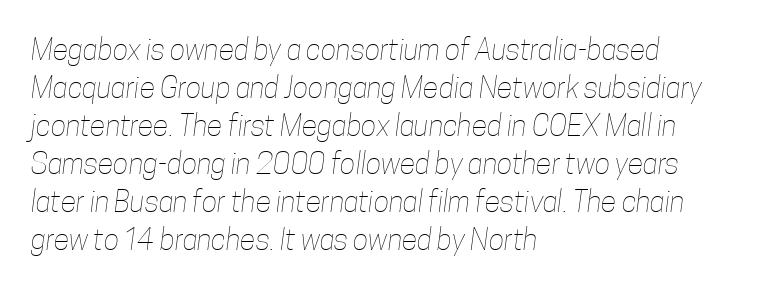
{"bold": "no", "weight": "thin", "width": "condensed", "stroke_contrast": "low", "x_height": "medium", "monospaced": "no", "underline": "no", "align": "left", "line_spacing": "normal", "line_spacing_ratio": 1.31, "letter_spacing": "normal", "letter_spacing_em": 0.0, "glyph_px": 29}
